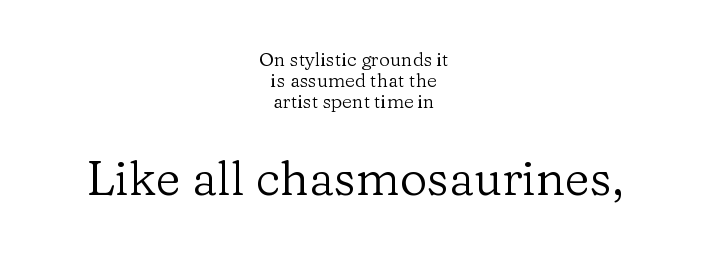
Q: Is the text bold? A: No.
Q: Is the text italic (slanted)? A: No, it is upright.
Q: Is the typeface a serif or a sans-serif typeface? A: Serif.
Q: Is the text underlined? A: No.
Q: How is the paragraph aligned? A: Centered.
Q: Is the spacing between letters normal or unusually wide? A: Normal.
Q: Is the spacing between lines tight, normal or loose? A: Tight.
Q: Which block of text is set in a larger size, the first (top) or the second (bottom)? A: The second (bottom) one.
Q: Width (condensed, normal, or wide)? A: Normal.
Q: Stroke contrast? A: Low.
Q: x-height? A: Medium.
Q: Monospaced? A: No.
